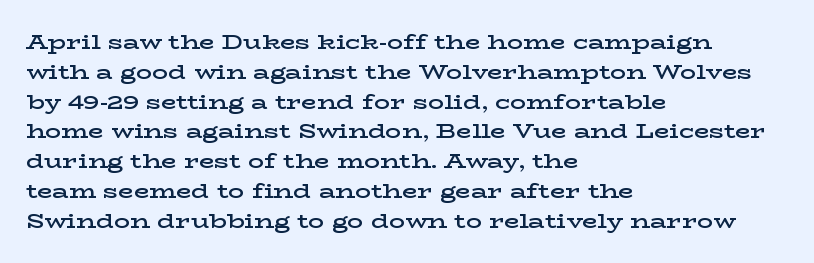
Q: Is the text bold? A: Semi-bold.
Q: Is the text italic (slanted)? A: No, it is upright.
Q: Is the text underlined? A: No.
Q: How is the paragraph aligned? A: Left-aligned.
Q: Is the spacing between letters normal or unusually wide? A: Normal.
Q: Is the spacing between lines tight, normal or loose? A: Normal.
